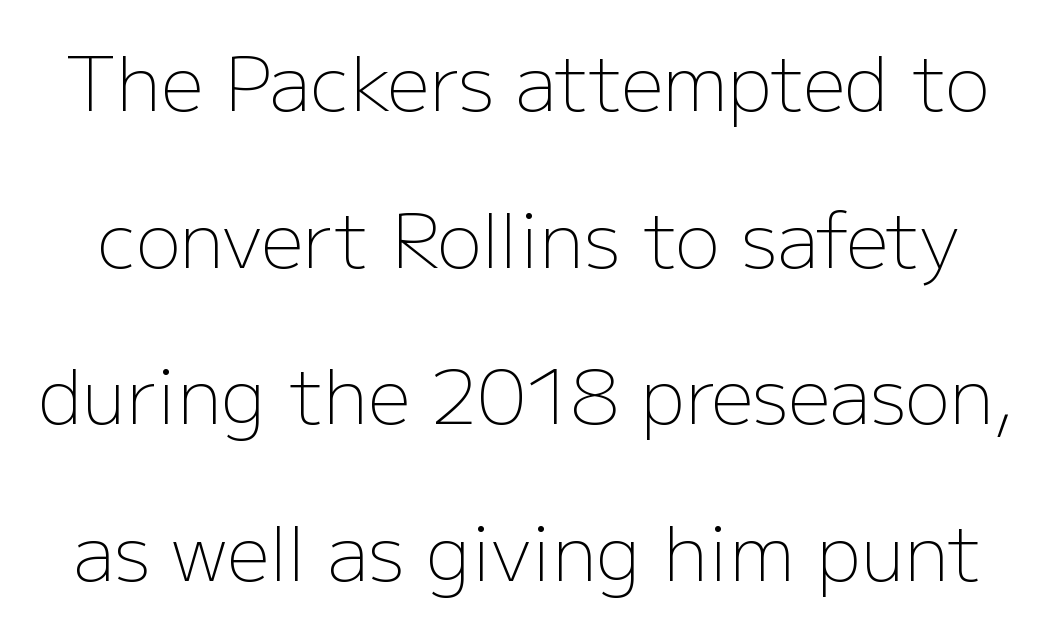
{"serif": "no", "italic": "no", "bold": "no", "weight": "light", "width": "normal", "stroke_contrast": "low", "x_height": "medium", "monospaced": "no", "underline": "no", "line_spacing": "loose", "line_spacing_ratio": 2.09, "letter_spacing": "normal", "letter_spacing_em": 0.0, "glyph_px": 75}
